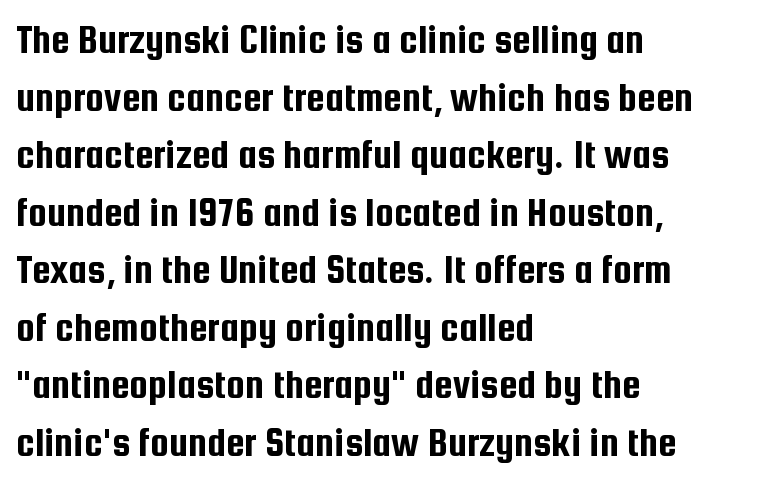
The image shows 42 px condensed sans-serif type, upright; set left-aligned, normal line spacing (1.37x), normal letter spacing, not underlined; low stroke contrast and a medium x-height.
